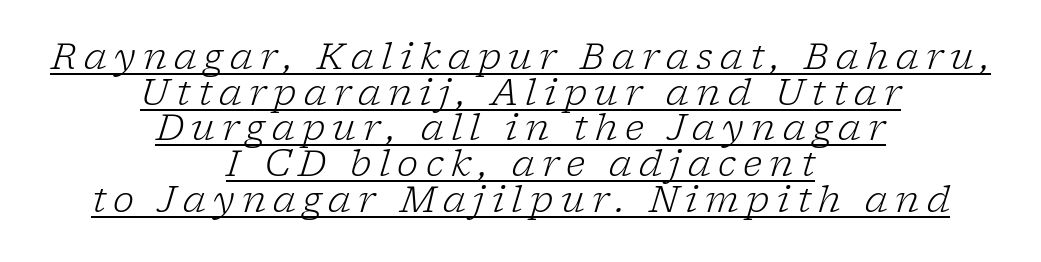
{"serif": "yes", "italic": "yes", "lean": "right", "slant_degrees": 17, "bold": "no", "weight": "light", "width": "normal", "stroke_contrast": "low", "x_height": "medium", "monospaced": "no", "underline": "yes", "align": "center", "line_spacing": "tight", "line_spacing_ratio": 0.99, "letter_spacing": "wide", "letter_spacing_em": 0.2, "glyph_px": 36}
